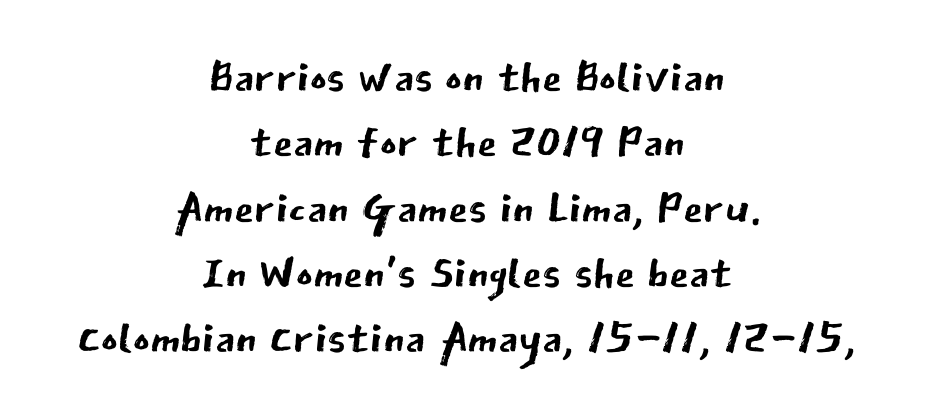
Q: Is the text bold? A: No.
Q: Is the text italic (slanted)? A: No, it is upright.
Q: Is the typeface a serif or a sans-serif typeface? A: Sans-serif.
Q: Is the text underlined? A: No.
Q: How is the paragraph aligned? A: Centered.
Q: Is the spacing between letters normal or unusually wide? A: Normal.
Q: Is the spacing between lines tight, normal or loose? A: Tight.
Q: Width (condensed, normal, or wide)? A: Normal.
Q: Stroke contrast? A: Low.
Q: x-height? A: Medium.
Q: Monospaced? A: No.
